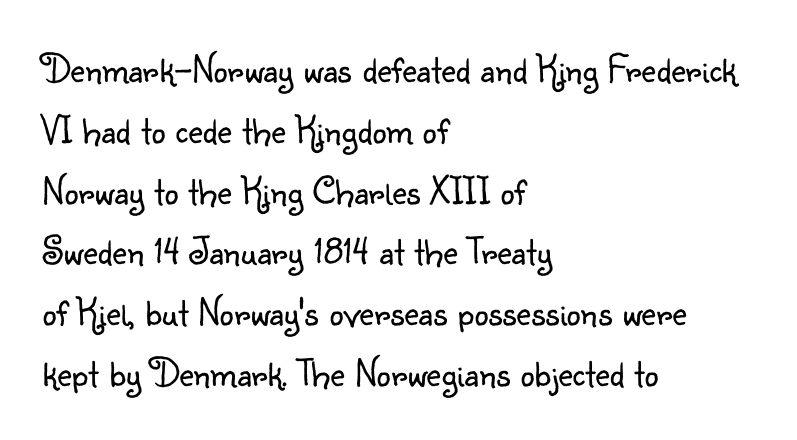
{"serif": "no", "italic": "no", "bold": "no", "weight": "light", "width": "normal", "stroke_contrast": "low", "x_height": "small", "monospaced": "no", "underline": "no", "align": "left", "line_spacing": "normal", "line_spacing_ratio": 1.52, "letter_spacing": "normal", "letter_spacing_em": 0.0, "glyph_px": 40}
